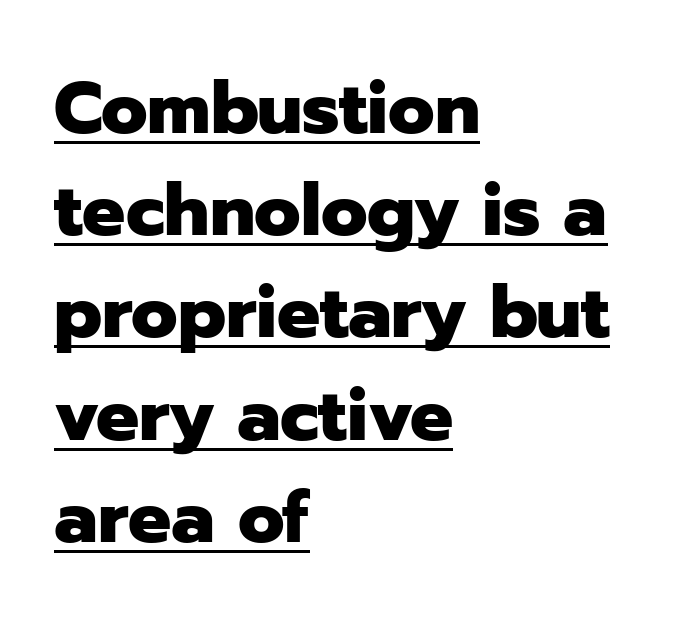
{"serif": "no", "italic": "no", "bold": "yes", "weight": "heavy", "width": "normal", "stroke_contrast": "low", "x_height": "medium", "monospaced": "no", "underline": "yes", "align": "left", "line_spacing": "normal", "line_spacing_ratio": 1.42, "letter_spacing": "normal", "letter_spacing_em": 0.0, "glyph_px": 72}
